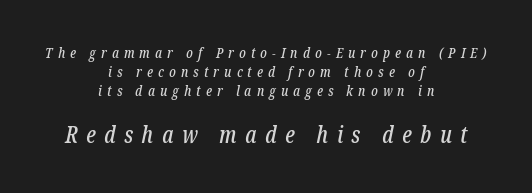
Between one letter and the next there's a generous, obvious gap. The face used here has a pronounced slope to its letters. The area under the type is left untouched. Rows of type keep a routine distance in the vertical direction. Size hierarchy here favors the trailing block over the leading one.
